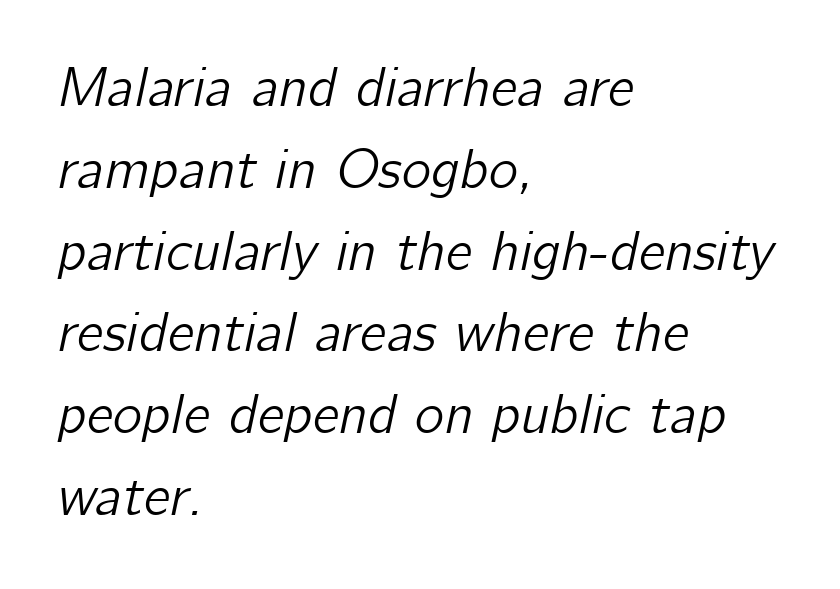
Words float on clear page, feet unadorned. These lines sit exactly where default settings would place them. The horizontal fit of the characters is conventional and even. Slanted lettering throughout. Typeset ragged right — the left edge is the straight one. Proportional: the letters do not fall into vertical columns.
